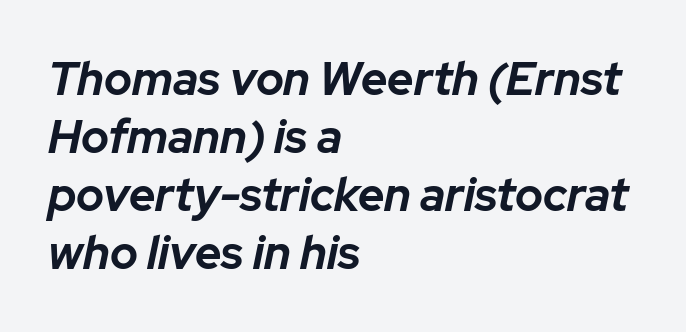
Q: Is the text bold? A: Yes.
Q: Is the text italic (slanted)? A: Yes, it leans right by about 12 degrees.
Q: Is the text underlined? A: No.
Q: How is the paragraph aligned? A: Left-aligned.
Q: Is the spacing between letters normal or unusually wide? A: Normal.
Q: Is the spacing between lines tight, normal or loose? A: Normal.
Q: Width (condensed, normal, or wide)? A: Normal.
Q: Stroke contrast? A: Low.
Q: x-height? A: Medium.
Q: Monospaced? A: No.
